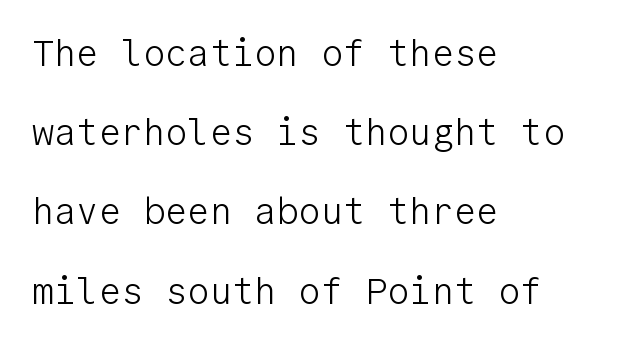
{"serif": "no", "italic": "no", "bold": "no", "weight": "light", "width": "normal", "stroke_contrast": "low", "x_height": "medium", "monospaced": "yes", "underline": "no", "align": "left", "line_spacing": "loose", "line_spacing_ratio": 2.14, "letter_spacing": "normal", "letter_spacing_em": 0.0, "glyph_px": 37}
